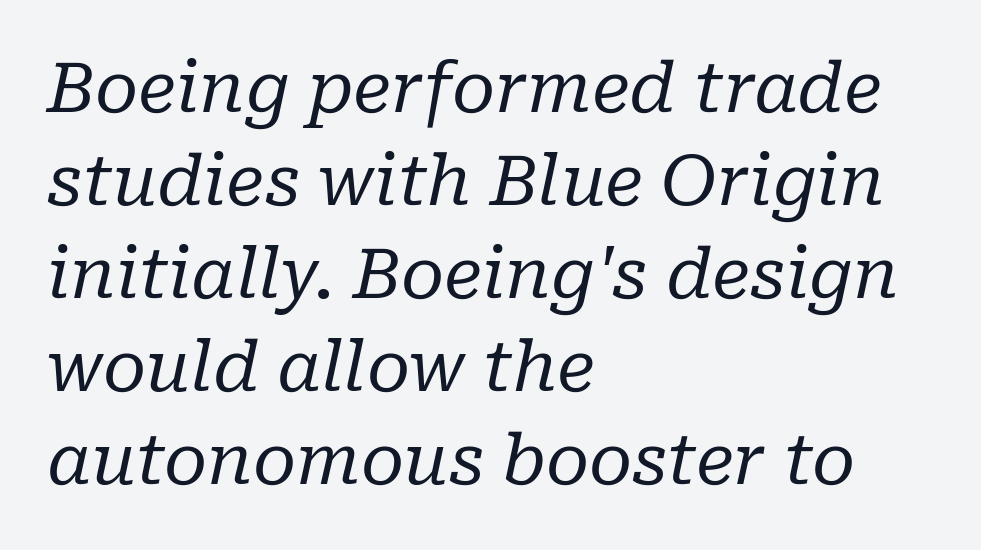
This sample uses an oblique cut, with every glyph tilted off the vertical. Check where the strokes stop: tiny serifs finish them off. The letters advance in unequal steps, a hallmark of proportional type. Is the stroke heavy? The answer is a plain regular-or-lighter. These lines are set flush left with a ragged right edge.
